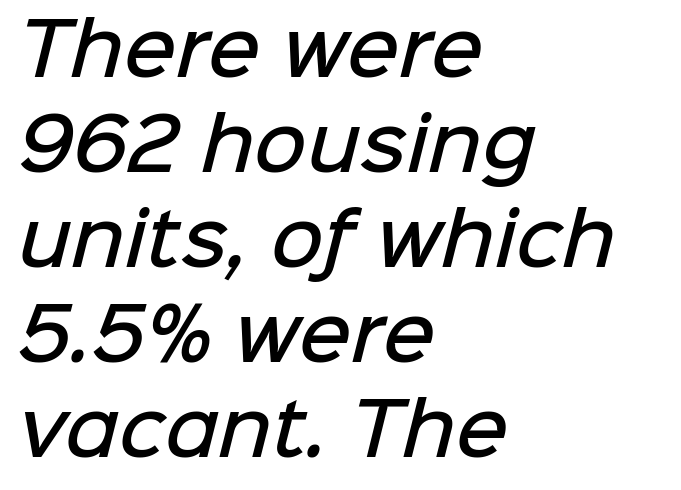
{"serif": "no", "bold": "semi", "weight": "semibold", "width": "normal", "stroke_contrast": "low", "x_height": "medium", "monospaced": "no", "underline": "no", "align": "left", "line_spacing": "normal", "line_spacing_ratio": 1.32, "letter_spacing": "normal", "letter_spacing_em": 0.0, "glyph_px": 72}
